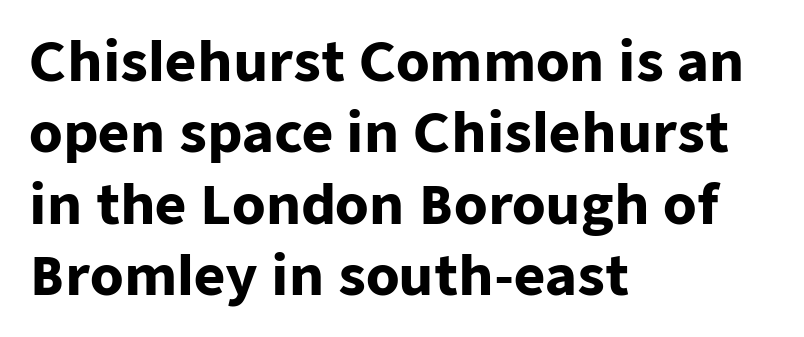
{"serif": "no", "italic": "no", "bold": "yes", "weight": "heavy", "width": "normal", "stroke_contrast": "low", "x_height": "medium", "monospaced": "no", "underline": "no", "align": "left", "line_spacing": "normal", "line_spacing_ratio": 1.32, "letter_spacing": "normal", "letter_spacing_em": 0.0, "glyph_px": 54}
